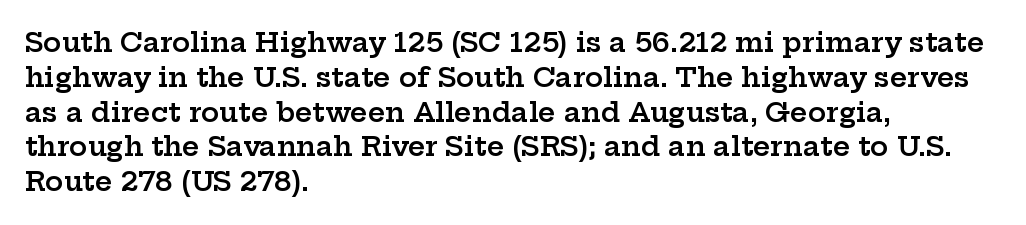
A bare baseline throughout the passage. A typesetter would mark this as roman, not italic. Leading: standard. Here the glyphs are tracked normally, forming tight word shapes.
